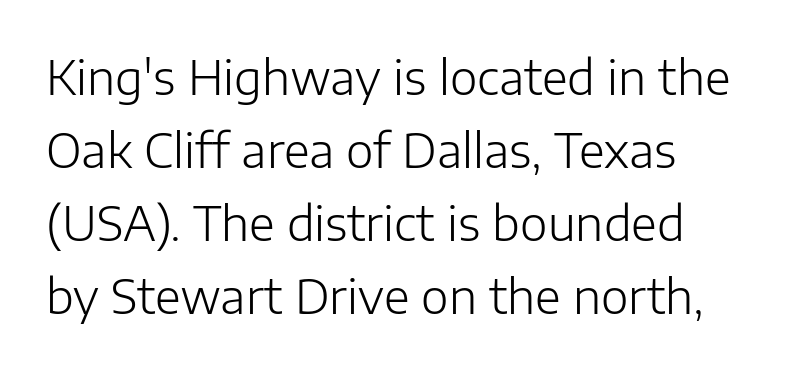
{"serif": "no", "italic": "no", "bold": "no", "weight": "light", "width": "normal", "stroke_contrast": "low", "x_height": "medium", "monospaced": "no", "underline": "no", "line_spacing": "normal", "line_spacing_ratio": 1.55, "letter_spacing": "normal", "letter_spacing_em": 0.0, "glyph_px": 47}
